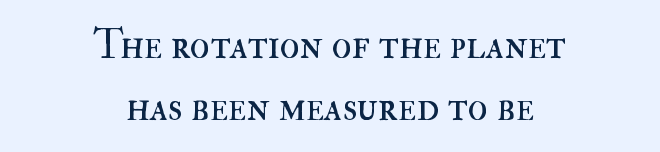
Compared with typical body copy, the letter spacing here is the same. Character widths vary here, with narrow letters taking less room than wide ones. Unlike italic type, these characters show no tilt at all. No letter is thick-stroked: the sample isn't bold. No word sits above an underline. Which margin do the lines hug? Neither — every line sits in the middle.
